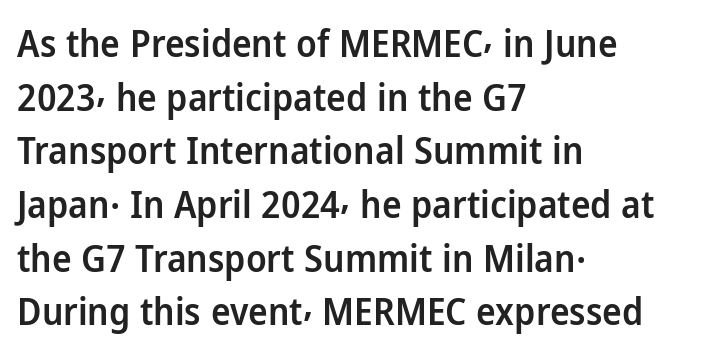
{"serif": "no", "italic": "no", "bold": "semi", "weight": "semibold", "width": "normal", "stroke_contrast": "low", "x_height": "medium", "monospaced": "no", "underline": "no", "align": "left", "line_spacing": "normal", "line_spacing_ratio": 1.45, "letter_spacing": "normal", "letter_spacing_em": 0.0, "glyph_px": 37}
